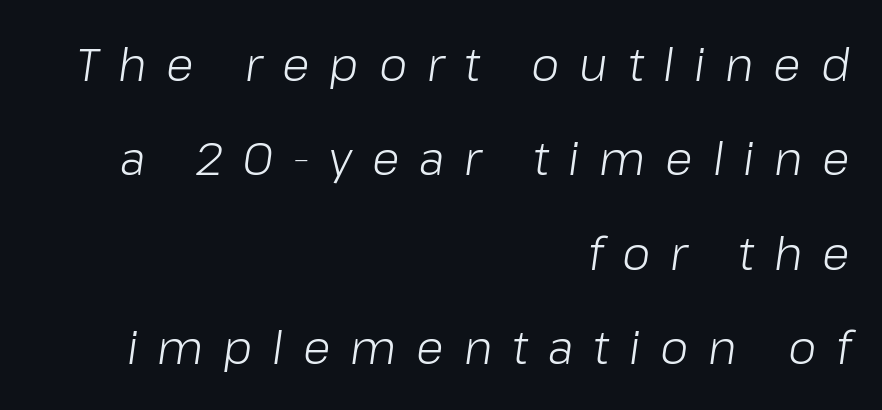
{"italic": "yes", "lean": "right", "slant_degrees": 8, "bold": "no", "weight": "light", "width": "normal", "stroke_contrast": "low", "x_height": "medium", "monospaced": "no", "underline": "no", "align": "right", "line_spacing": "loose", "line_spacing_ratio": 2.1, "letter_spacing": "wide", "letter_spacing_em": 0.44, "glyph_px": 45}
